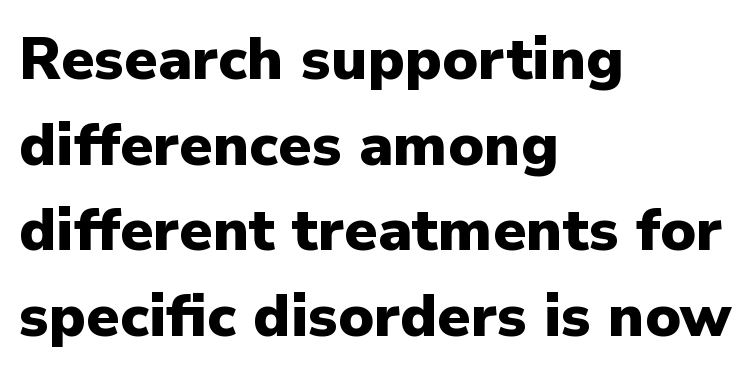
Here the designer chose a conventional face with non-uniform glyph widths. This sample keeps an unexceptional amount of space between lines. The paragraph shown leans on its left margin. Italic: no, the glyphs are upright roman. The horizontal fit of the characters is conventional and even. Underlining? Definitely not there.
